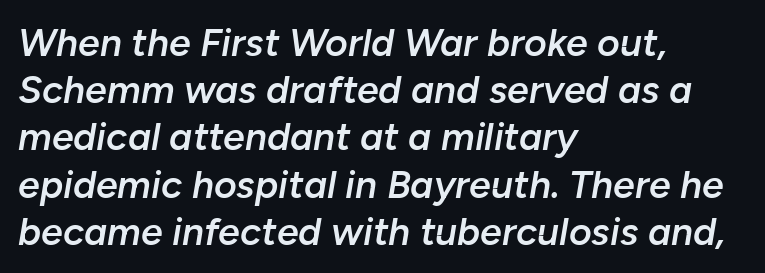
Style check: oblique. The rendering uses natural spacing where letterforms have individual widths. Short and long lines alike share a common starting point at left. Look at the stroke-to-counter ratio: somewhat heavy, a semibold. Plain, unruled lines of type. The tracking reads as untouched default to a designer's eye.
